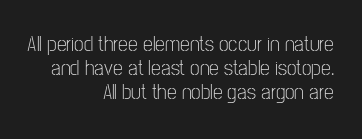
The image shows 22 px text type, upright; set right-aligned, tight line spacing (1.1x), normal letter spacing, not underlined.
